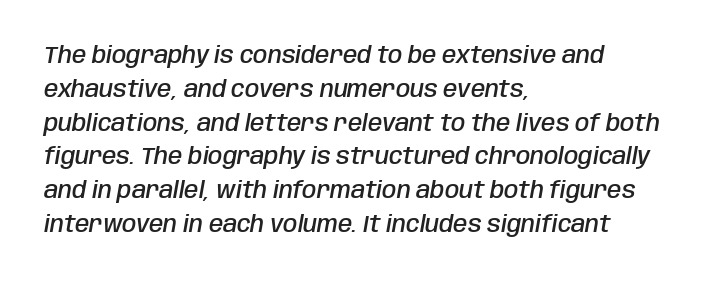
{"italic": "yes", "lean": "right", "slant_degrees": 10, "bold": "semi", "underline": "no", "align": "left", "line_spacing": "normal", "line_spacing_ratio": 1.47, "letter_spacing": "normal", "letter_spacing_em": 0.0, "glyph_px": 23}
